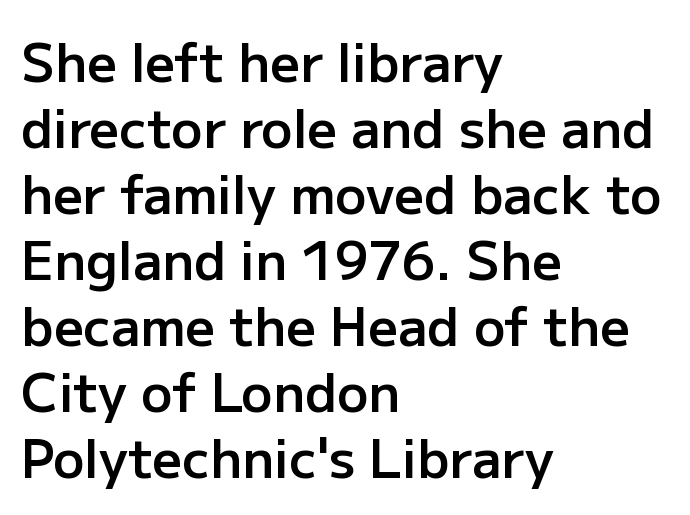
The passage shown is semibold, sitting just below true bold. Unlike italic type, these characters show no tilt at all. Notice how descenders clear the ascenders below comfortably — that's standard leading. Serif or sans? Sans — the stroke terminals are bare. A student would call this left alignment; a typographer would say flush left, rag right. The gaps between neighbouring characters are ordinary and unremarkable.
